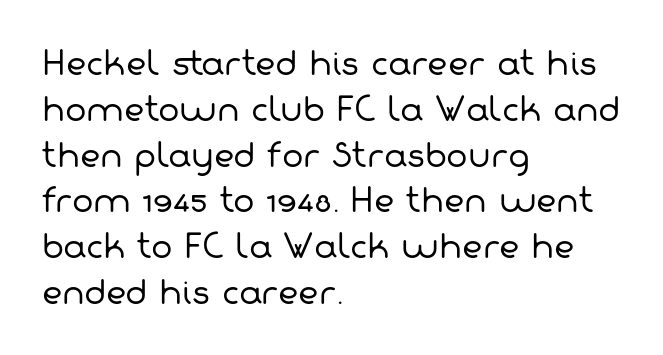
Q: Is the text bold? A: No.
Q: Is the typeface a serif or a sans-serif typeface? A: Sans-serif.
Q: Is the text underlined? A: No.
Q: How is the paragraph aligned? A: Left-aligned.
Q: Is the spacing between letters normal or unusually wide? A: Normal.
Q: Is the spacing between lines tight, normal or loose? A: Normal.
Q: Width (condensed, normal, or wide)? A: Normal.
Q: Stroke contrast? A: Low.
Q: x-height? A: Medium.
Q: Monospaced? A: No.
